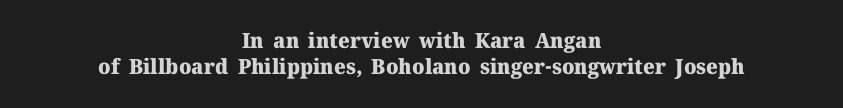
Q: Is the text bold? A: Yes.
Q: Is the text italic (slanted)? A: No, it is upright.
Q: Is the text underlined? A: No.
Q: How is the paragraph aligned? A: Centered.
Q: Is the spacing between letters normal or unusually wide? A: Normal.
